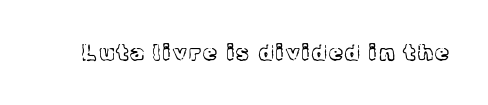
The specimen reads as upright at a glance. The face looks like a standard text weight, possibly lighter. Nobody drew a line under any word here.
